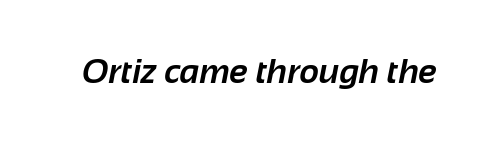
The image shows 34 px bold sans-serif type; set normal letter spacing, not underlined; low stroke contrast and a medium x-height.
